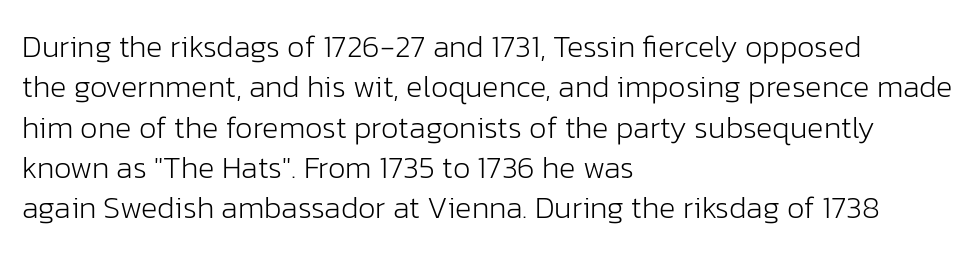
Q: Is the text bold? A: No.
Q: Is the text italic (slanted)? A: No, it is upright.
Q: Is the typeface a serif or a sans-serif typeface? A: Sans-serif.
Q: Is the text underlined? A: No.
Q: How is the paragraph aligned? A: Left-aligned.
Q: Is the spacing between letters normal or unusually wide? A: Normal.
Q: Is the spacing between lines tight, normal or loose? A: Normal.
Q: Width (condensed, normal, or wide)? A: Normal.
Q: Stroke contrast? A: Low.
Q: x-height? A: Medium.
Q: Monospaced? A: No.
